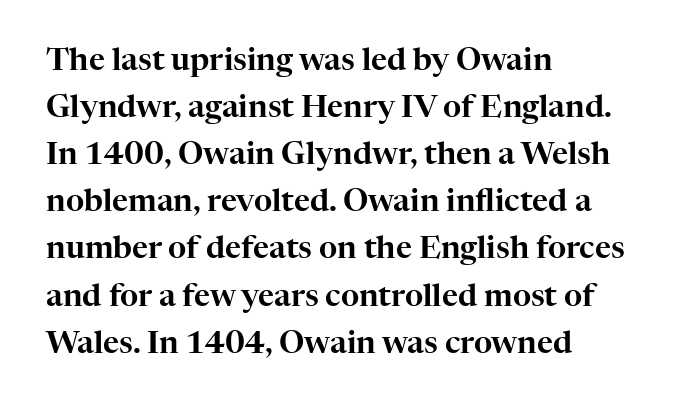
Q: Is the text italic (slanted)? A: No, it is upright.
Q: Is the typeface a serif or a sans-serif typeface? A: Serif.
Q: Is the text underlined? A: No.
Q: How is the paragraph aligned? A: Left-aligned.
Q: Is the spacing between letters normal or unusually wide? A: Normal.
Q: Is the spacing between lines tight, normal or loose? A: Normal.
Q: Width (condensed, normal, or wide)? A: Normal.
Q: Stroke contrast? A: High.
Q: x-height? A: Medium.
Q: Monospaced? A: No.
